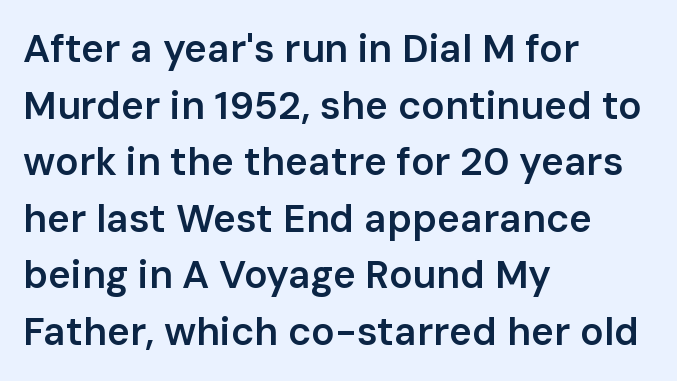
The rendering uses a semibold face; strokes are thickened but not to full bold. The passage shown has conventional tracking throughout. This sample has the flowing, uneven cadence of proportional lettering. Underlining? Definitely not there. A student would call this left alignment; a typographer would say flush left, rag right. Each letter's strokes conclude bluntly, with no projecting serifs.
